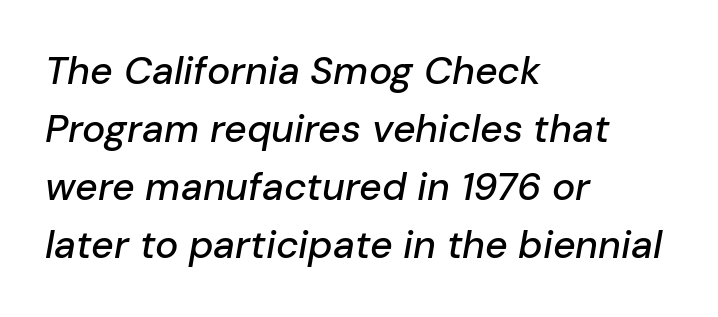
{"italic": "yes", "lean": "right", "slant_degrees": 10, "width": "normal", "stroke_contrast": "low", "x_height": "medium", "monospaced": "no", "underline": "no", "align": "left", "line_spacing": "normal", "line_spacing_ratio": 1.49, "letter_spacing": "normal", "letter_spacing_em": 0.0, "glyph_px": 39}
